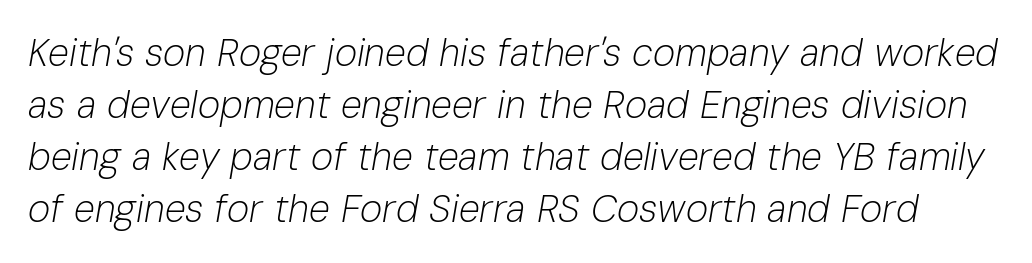
The baseline area is clear. The rendering uses natural spacing where letterforms have individual widths. The face used here has a pronounced slope to its letters. The cut favours lightness, reaching ordinary text weight at its darkest. Look at the tracking — it's just the regular setting, nothing added. Interline gaps are of average width in this sample.
